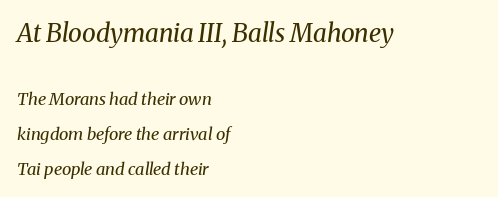
Q: Is the text bold? A: No.
Q: Is the text italic (slanted)? A: Yes, it leans right by about 8 degrees.
Q: Is the text underlined? A: No.
Q: How is the paragraph aligned? A: Left-aligned.
Q: Is the spacing between letters normal or unusually wide? A: Normal.
Q: Is the spacing between lines tight, normal or loose? A: Loose.
Q: Which block of text is set in a larger size, the first (top) or the second (bottom)? A: The first (top) one.
